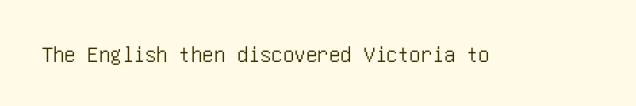
Each word holds together tightly as a unit, with standard inter-letter gaps. Posture: upright roman. The specimen omits any rule beneath the text block's lines.
